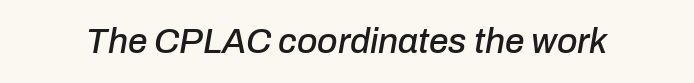
{"italic": "yes", "lean": "right", "slant_degrees": 10, "width": "normal", "stroke_contrast": "low", "x_height": "medium", "monospaced": "no", "underline": "no", "letter_spacing": "normal", "letter_spacing_em": 0.0, "glyph_px": 35}
